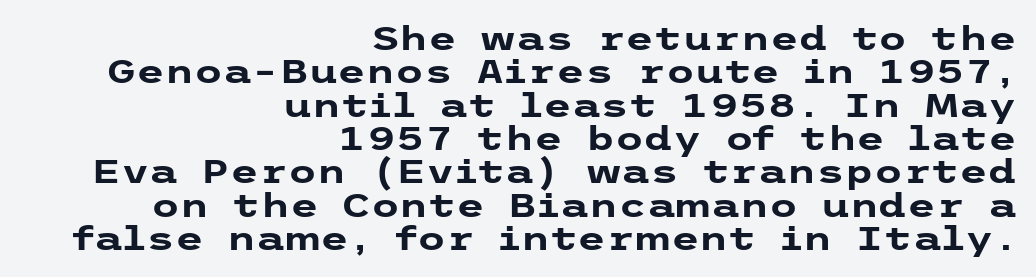
{"serif": "no", "italic": "no", "bold": "yes", "weight": "heavy", "width": "wide", "stroke_contrast": "low", "x_height": "medium", "underline": "no", "align": "right", "line_spacing": "tight", "line_spacing_ratio": 1.01, "letter_spacing": "normal", "letter_spacing_em": 0.0, "glyph_px": 33}
